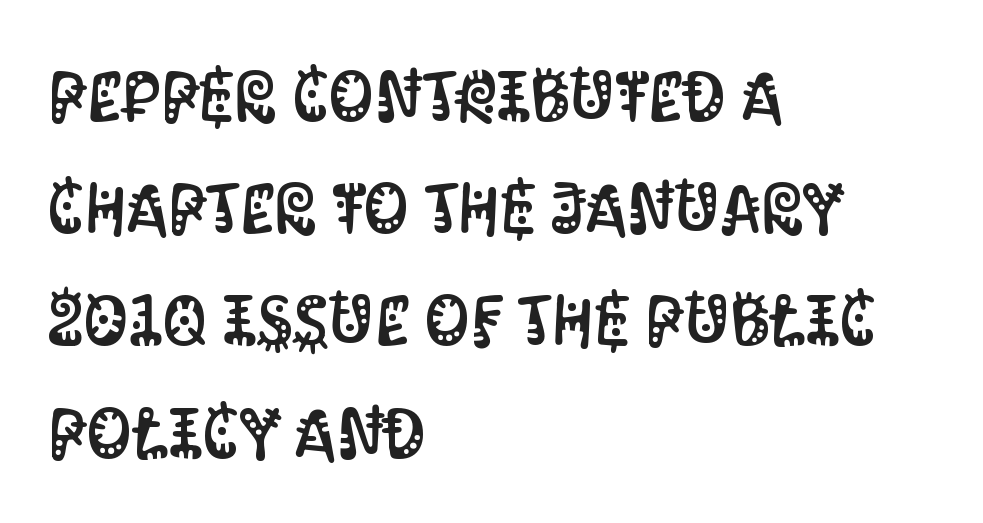
The image shows 71 px condensed sans-serif type, upright; set left-aligned, normal line spacing (1.58x), normal letter spacing, not underlined; medium stroke contrast and a large x-height.
